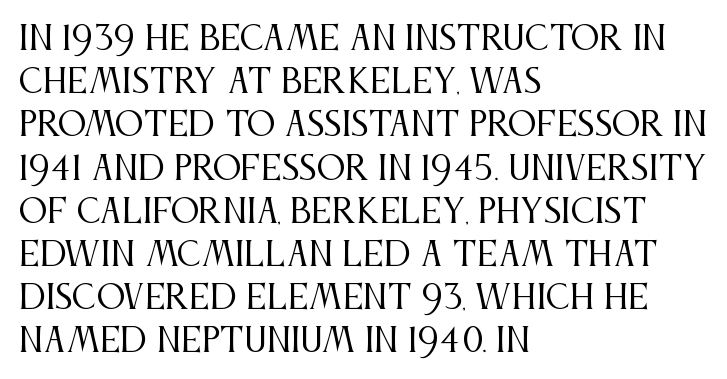
Only glyphs here, with clear space below each row. The rendering uses natural spacing where letterforms have individual widths. Where is the straight margin? On the left. Caption: face not bold, strokes unweighted. Nothing unusual about the tracking: characters are spaced as the font intends. This sample uses an upright cut, with every glyph sitting square on the baseline.
